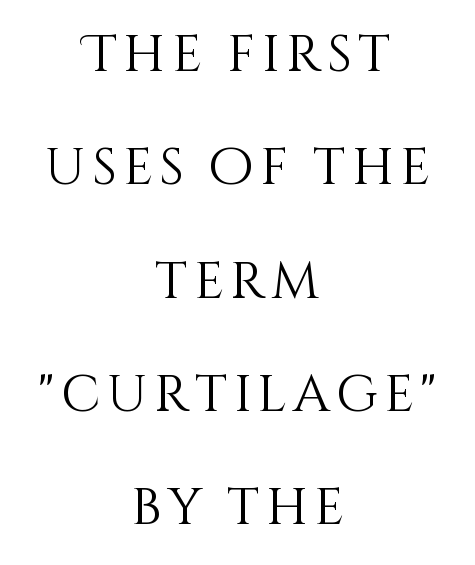
{"italic": "no", "bold": "no", "weight": "light", "width": "normal", "stroke_contrast": "medium", "x_height": "large", "monospaced": "no", "underline": "no", "align": "center", "line_spacing": "loose", "line_spacing_ratio": 2.18, "glyph_px": 52}
